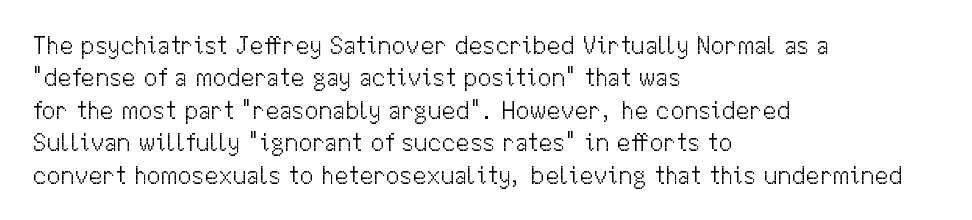
Q: Is the text bold? A: No.
Q: Is the text italic (slanted)? A: No, it is upright.
Q: Is the text underlined? A: No.
Q: How is the paragraph aligned? A: Left-aligned.
Q: Is the spacing between letters normal or unusually wide? A: Normal.
Q: Is the spacing between lines tight, normal or loose? A: Normal.
